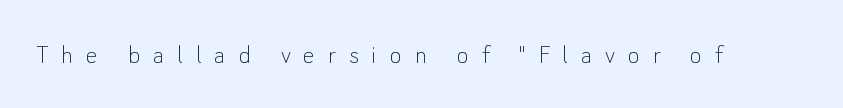
Q: Is the text bold? A: No.
Q: Is the text italic (slanted)? A: No, it is upright.
Q: Is the typeface a serif or a sans-serif typeface? A: Sans-serif.
Q: Is the text underlined? A: No.
Q: Is the spacing between letters normal or unusually wide? A: Unusually wide.
Q: Width (condensed, normal, or wide)? A: Normal.
Q: Stroke contrast? A: Low.
Q: x-height? A: Small.
Q: Monospaced? A: No.
